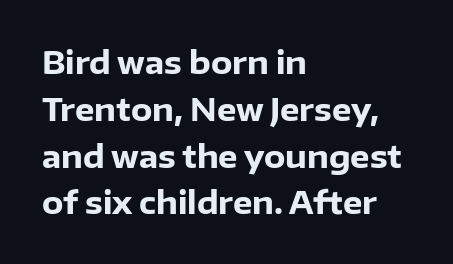
The image shows 31 px heavy sans-serif type, upright; set left-aligned, normal line spacing (1.51x), normal letter spacing, not underlined; low stroke contrast and a medium x-height.
